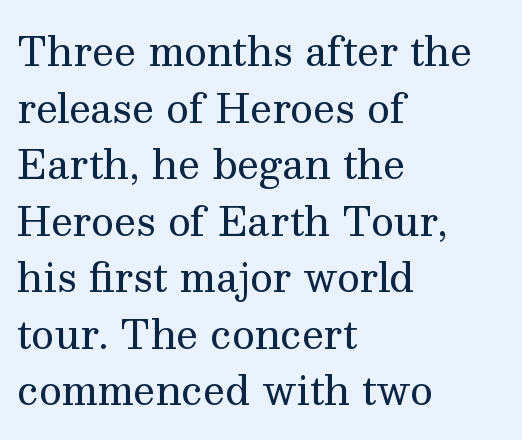
{"serif": "yes", "italic": "no", "bold": "no", "weight": "regular", "width": "normal", "stroke_contrast": "medium", "x_height": "medium", "monospaced": "no", "underline": "no", "align": "left", "line_spacing": "normal", "line_spacing_ratio": 1.45, "letter_spacing": "normal", "letter_spacing_em": 0.0, "glyph_px": 39}
